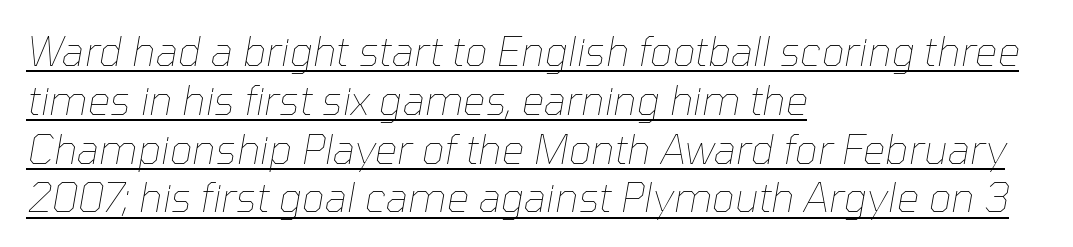
Students, observe the line beneath the letters — that is underlining. The passage is arranged the way most books set body copy — flush left. No extra tracking has been applied to these lines. The letters advance in unequal steps, a hallmark of proportional type.
